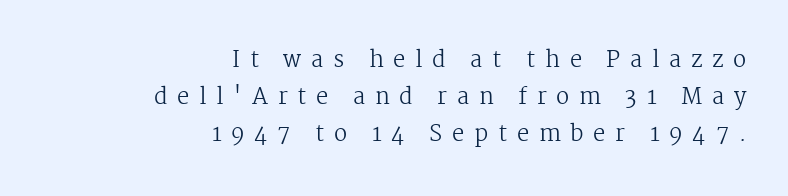
{"italic": "no", "bold": "no", "underline": "no", "align": "right", "line_spacing": "normal", "line_spacing_ratio": 1.68, "letter_spacing": "wide", "letter_spacing_em": 0.44, "glyph_px": 22}
